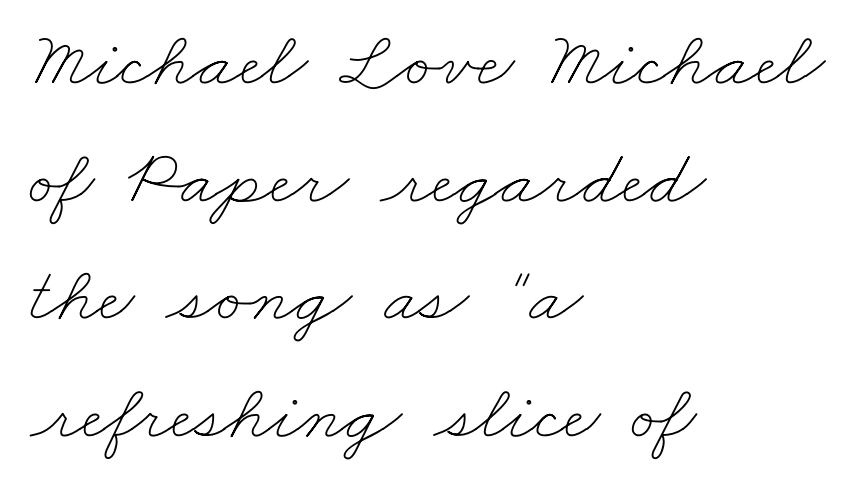
{"bold": "no", "weight": "thin", "width": "wide", "stroke_contrast": "low", "x_height": "small", "monospaced": "no", "underline": "no", "align": "left", "line_spacing": "normal", "line_spacing_ratio": 1.49, "letter_spacing": "normal", "letter_spacing_em": 0.0, "glyph_px": 79}
